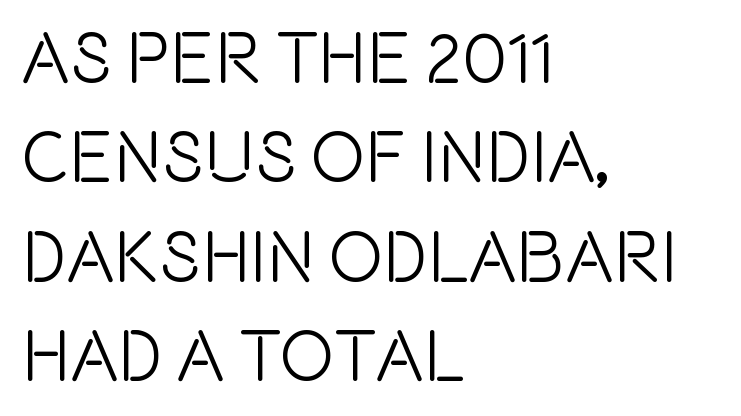
The image shows 73 px condensed sans-serif type, upright; set left-aligned, normal line spacing (1.36x), normal letter spacing, not underlined; a large x-height.
